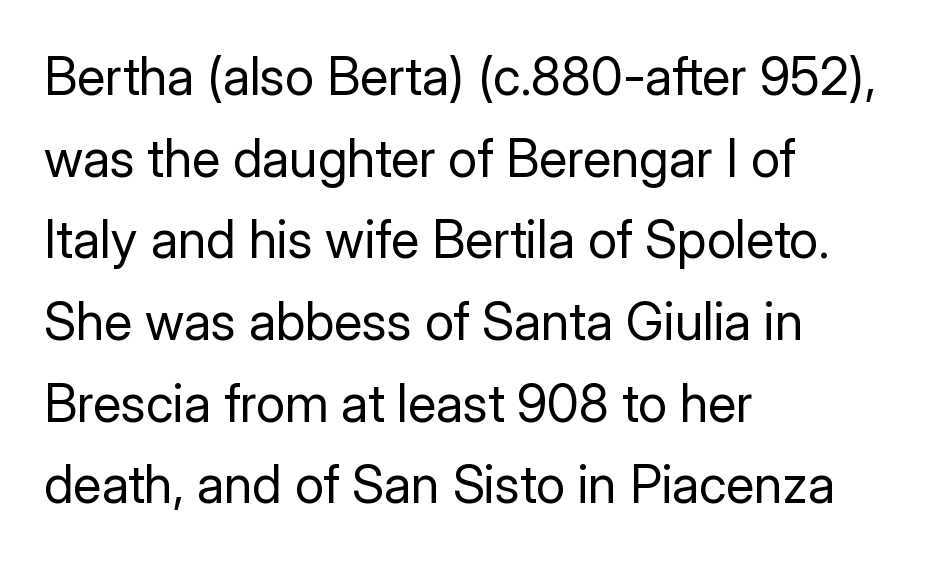
Q: Is the text bold? A: No.
Q: Is the text italic (slanted)? A: No, it is upright.
Q: Is the typeface a serif or a sans-serif typeface? A: Sans-serif.
Q: Is the text underlined? A: No.
Q: How is the paragraph aligned? A: Left-aligned.
Q: Is the spacing between letters normal or unusually wide? A: Normal.
Q: Is the spacing between lines tight, normal or loose? A: Normal.
Q: Width (condensed, normal, or wide)? A: Normal.
Q: Stroke contrast? A: Low.
Q: x-height? A: Medium.
Q: Monospaced? A: No.
